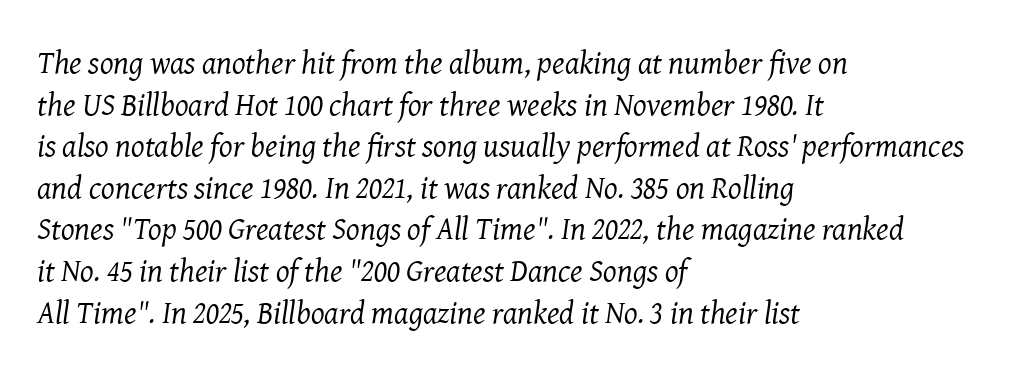
Designer's note — italics engaged. A clean baseline with only descenders dipping below it. Is the type heavy? It reads as light-to-regular instead. Students, observe: this is what conventionally led text looks like. These lines are composed in type with serifs. The passage is arranged the way most books set body copy — flush left.
